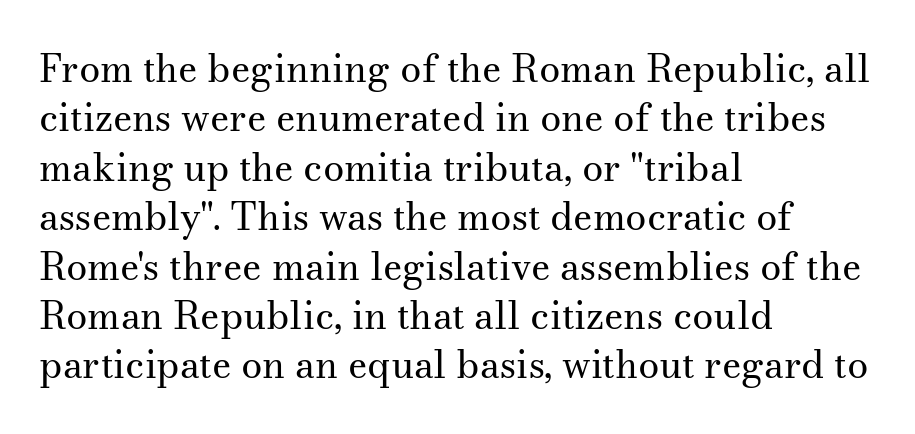
Evenly set lines give the paragraph a standard silhouette. Does the type have serifs? Yes, each stem ends in a small foot. No extra tracking has been applied to these lines. This rendering features lettering with no underline. Layout note: lines flush left.
